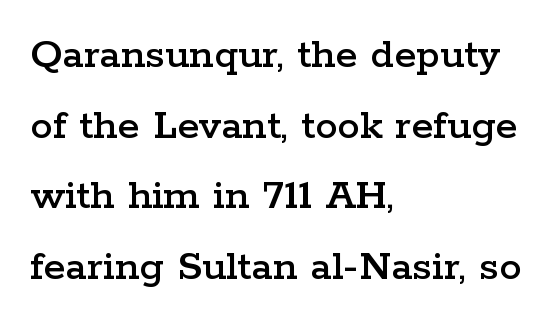
Q: Is the text italic (slanted)? A: No, it is upright.
Q: Is the typeface a serif or a sans-serif typeface? A: Serif.
Q: Is the text underlined? A: No.
Q: How is the paragraph aligned? A: Left-aligned.
Q: Is the spacing between letters normal or unusually wide? A: Normal.
Q: Is the spacing between lines tight, normal or loose? A: Normal.
Q: Width (condensed, normal, or wide)? A: Wide.
Q: Stroke contrast? A: Low.
Q: x-height? A: Medium.
Q: Monospaced? A: No.
